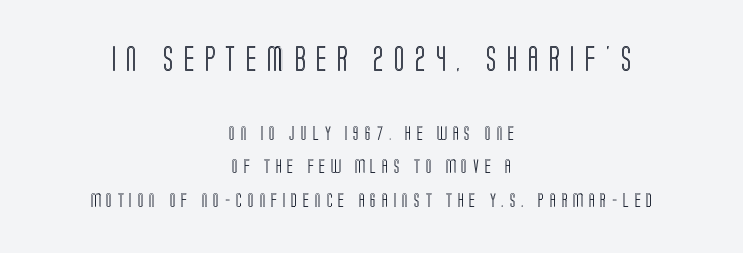
{"italic": "no", "underline": "no", "align": "center", "line_spacing": "loose", "line_spacing_ratio": 2.37, "letter_spacing": "wide", "letter_spacing_em": 0.41, "larger_block": "first", "size_ratio": 1.79, "glyph_px": 25}
